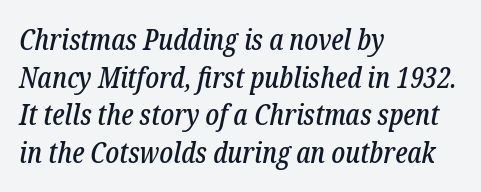
Compared with ordinary roman type, these characters are visibly tilted. What's the leading like? Ordinary, nothing unusual. These lines stack with their left ends in a neat column. Characters follow at the spacing the type designer built in. Observe the serifs anchoring each vertical stroke in this sample.
